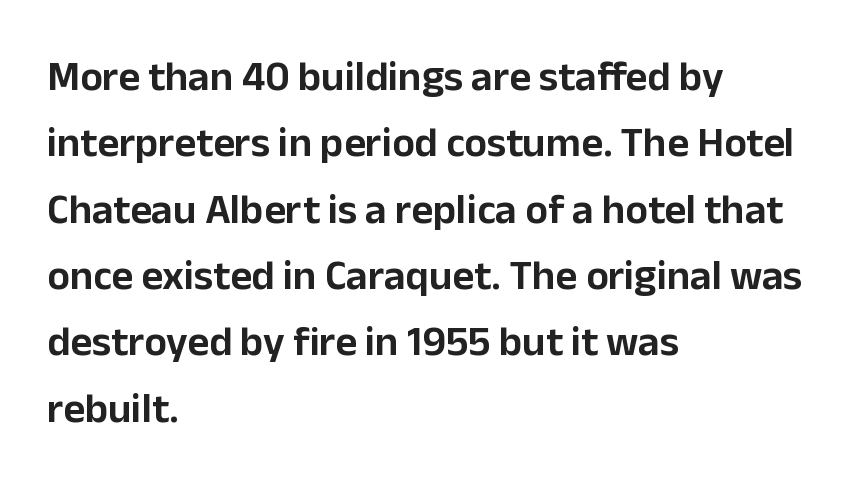
The image shows 42 px sans-serif type, upright; set left-aligned, normal line spacing (1.58x), normal letter spacing, not underlined; low stroke contrast and a medium x-height.
